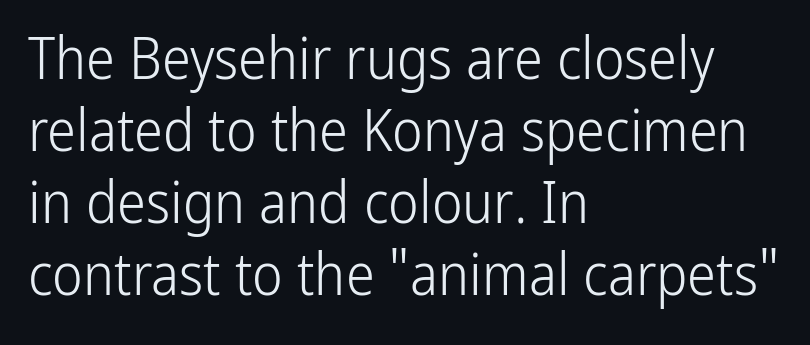
{"serif": "no", "italic": "no", "bold": "no", "weight": "light", "width": "condensed", "stroke_contrast": "low", "x_height": "medium", "monospaced": "no", "underline": "no", "align": "left", "line_spacing_ratio": 1.24, "letter_spacing": "normal", "letter_spacing_em": 0.0, "glyph_px": 58}
